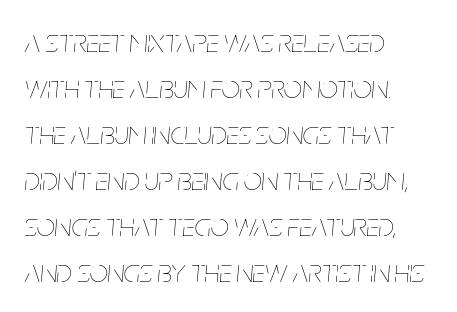
{"italic": "yes", "lean": "right", "slant_degrees": 5, "bold": "no", "weight": "thin", "width": "condensed", "stroke_contrast": "low", "x_height": "large", "monospaced": "no", "underline": "no", "align": "left", "line_spacing": "normal", "line_spacing_ratio": 1.44, "letter_spacing": "normal", "letter_spacing_em": 0.0, "glyph_px": 32}
